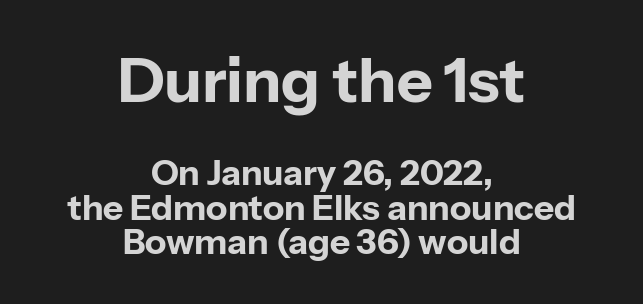
Q: Is the text bold? A: Yes.
Q: Is the text italic (slanted)? A: No, it is upright.
Q: Is the typeface a serif or a sans-serif typeface? A: Sans-serif.
Q: Is the text underlined? A: No.
Q: How is the paragraph aligned? A: Centered.
Q: Is the spacing between letters normal or unusually wide? A: Normal.
Q: Is the spacing between lines tight, normal or loose? A: Tight.
Q: Which block of text is set in a larger size, the first (top) or the second (bottom)? A: The first (top) one.
Q: Width (condensed, normal, or wide)? A: Normal.
Q: Stroke contrast? A: Low.
Q: x-height? A: Medium.
Q: Monospaced? A: No.
